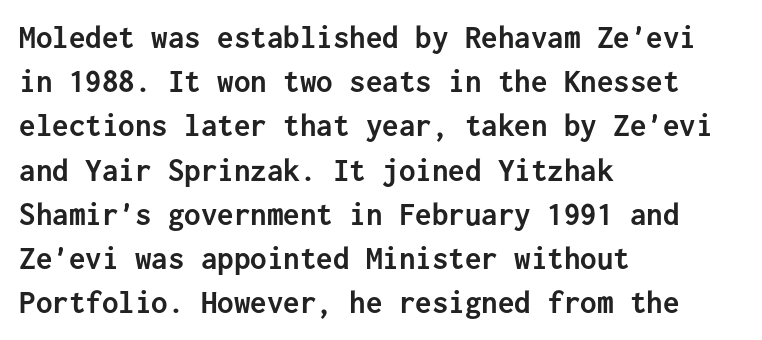
The face used here is rendered with its standard letterfit. Do the letters lean? They stand straight. These lines are set flush left with a ragged right edge. Underlining? Definitely not there. Pretty heavy lettering here — definitely bold.
